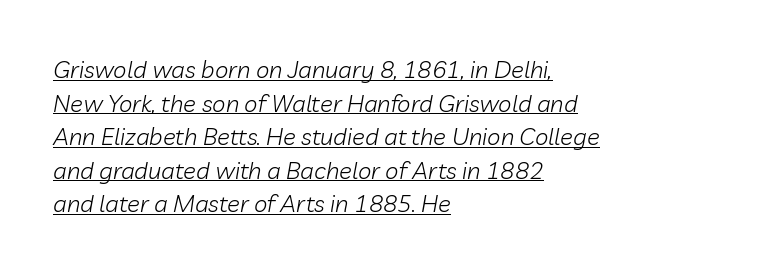
Rendered with sloped, italic letterforms. Notice how descenders clear the ascenders below comfortably — that's standard leading. Line beginnings align vertically; line endings do not. Tracking value appears to be zero — textbook default spacing. Is the type heavy? It reads as light-to-regular instead. Students, observe the line beneath the letters — that is underlining.
